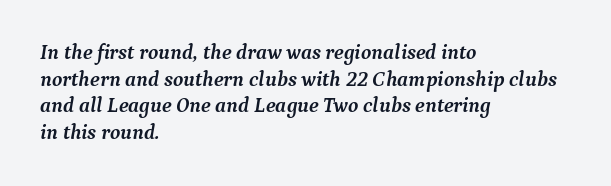
The image shows 21 px bold type, italic (leaning right); set left-aligned, normal line spacing (1.27x), normal letter spacing, not underlined.
